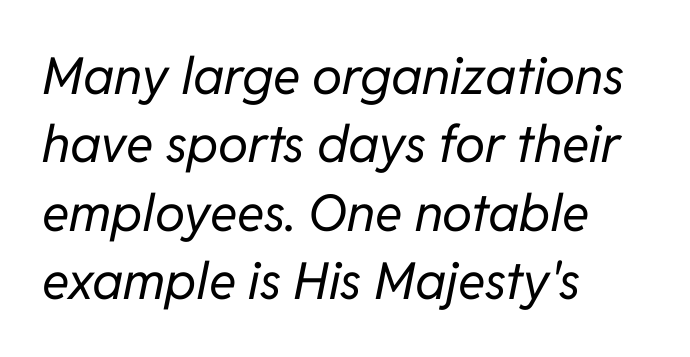
The letters are slanted; this is an italic face. The letters advance in unequal steps, a hallmark of proportional type. The gaps between neighbouring characters are ordinary and unremarkable. The leading is moderate, giving the passage an even texture. Unbolded letterforms with no extra heft.
